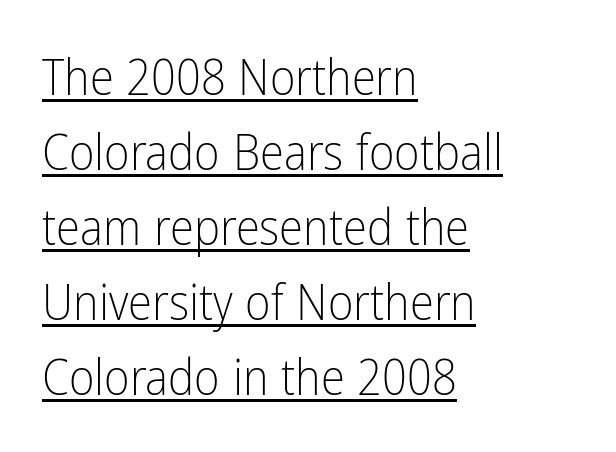
{"serif": "no", "italic": "no", "bold": "no", "weight": "light", "width": "condensed", "stroke_contrast": "low", "x_height": "medium", "monospaced": "no", "underline": "yes", "align": "left", "line_spacing": "normal", "line_spacing_ratio": 1.53, "letter_spacing": "normal", "letter_spacing_em": 0.0, "glyph_px": 49}
